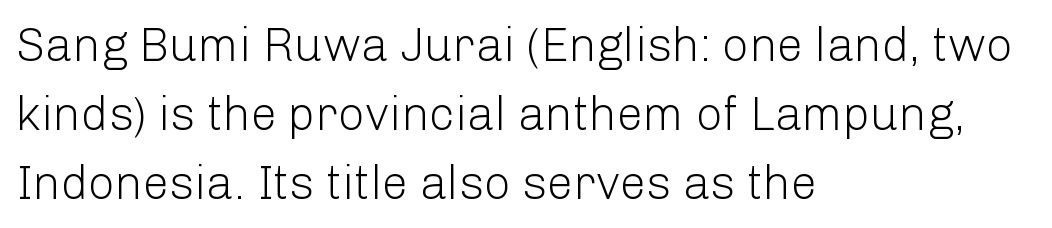
The image shows 47 px light sans-serif type, upright; set left-aligned, normal line spacing (1.47x), normal letter spacing, not underlined; low stroke contrast and a medium x-height.
